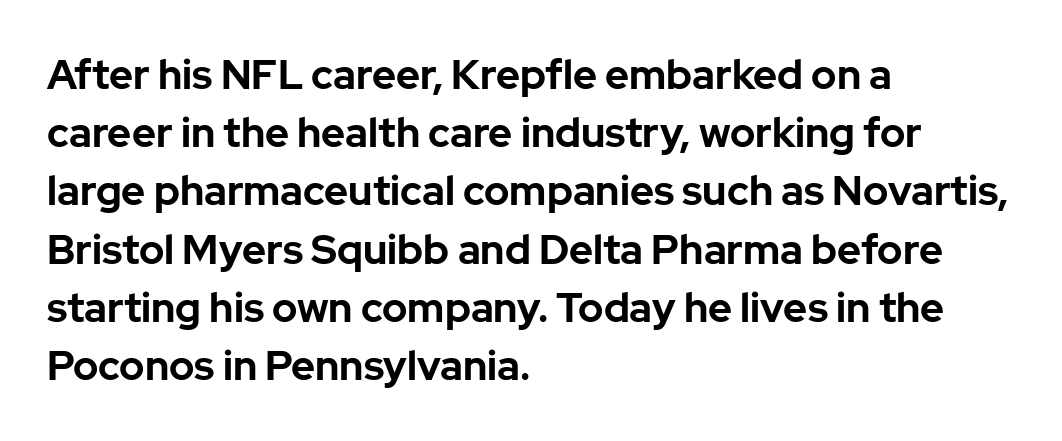
Quick note: underline off. Teacher's note: observe the even left margin — that is flush-left alignment. The sample has been set heavy, in full bold. The font family rendered here belongs to the sans-serif group.
